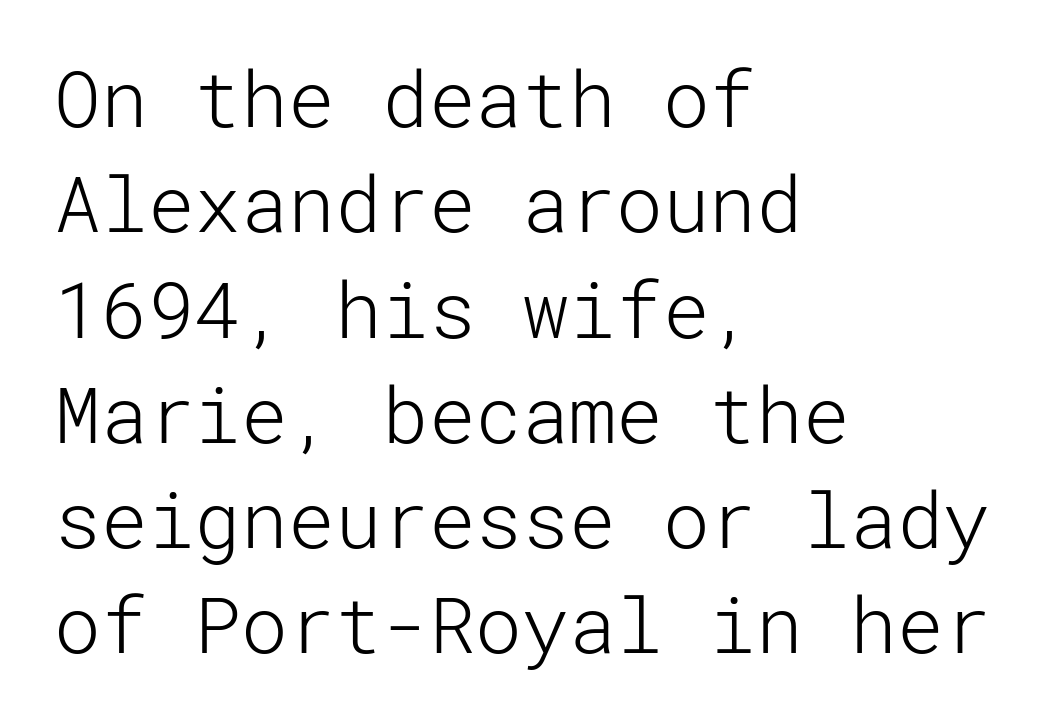
Q: Is the text bold? A: No.
Q: Is the text italic (slanted)? A: No, it is upright.
Q: Is the typeface a serif or a sans-serif typeface? A: Sans-serif.
Q: Is the text underlined? A: No.
Q: How is the paragraph aligned? A: Left-aligned.
Q: Is the spacing between letters normal or unusually wide? A: Normal.
Q: Is the spacing between lines tight, normal or loose? A: Normal.
Q: Width (condensed, normal, or wide)? A: Normal.
Q: Stroke contrast? A: Low.
Q: x-height? A: Medium.
